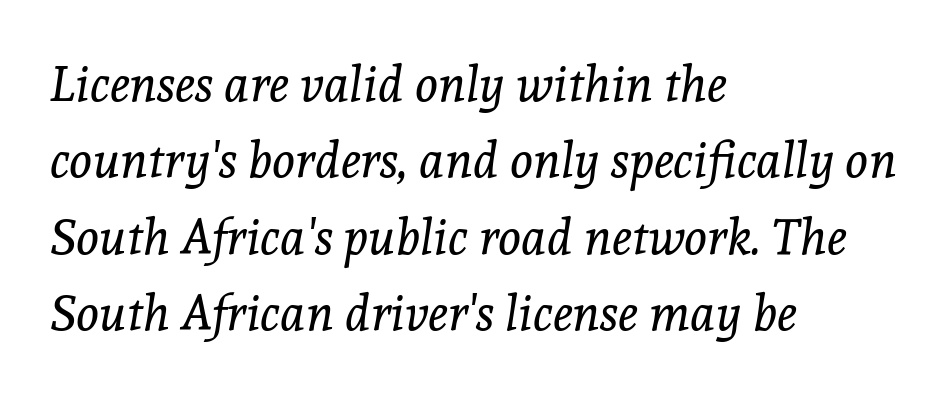
Q: Is the text bold? A: No.
Q: Is the text italic (slanted)? A: Yes, it leans right by about 8 degrees.
Q: Is the typeface a serif or a sans-serif typeface? A: Serif.
Q: Is the text underlined? A: No.
Q: How is the paragraph aligned? A: Left-aligned.
Q: Is the spacing between letters normal or unusually wide? A: Normal.
Q: Is the spacing between lines tight, normal or loose? A: Normal.
Q: Width (condensed, normal, or wide)? A: Normal.
Q: x-height? A: Medium.
Q: Monospaced? A: No.
